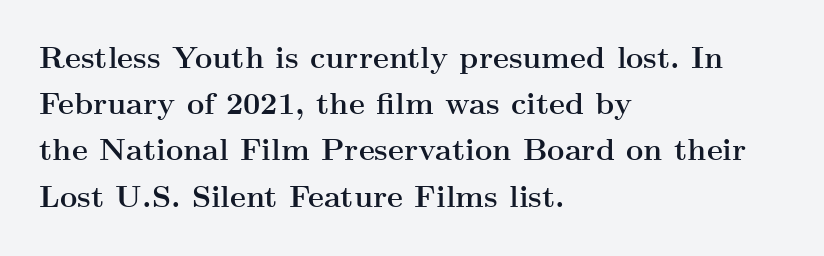
The image shows 30 px semibold, wide serif type, upright; set left-aligned, normal line spacing (1.54x), normal letter spacing, not underlined; medium stroke contrast and a small x-height.
